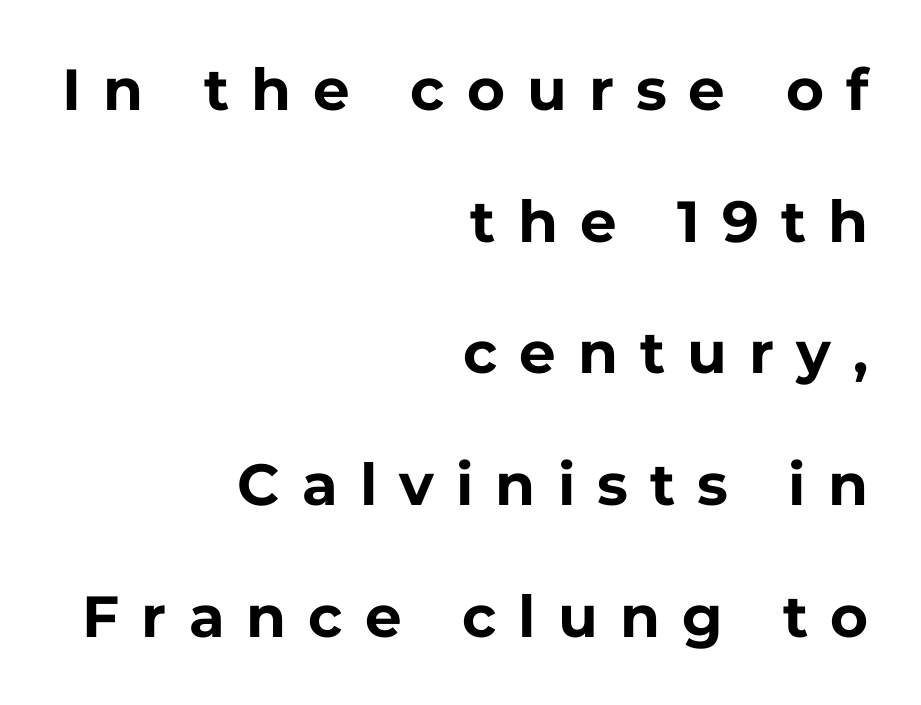
What's the leading like? Stretched, with rows far apart. Is the type bold? Yes — the strokes are clearly thick and heavy. You could not count columns in this text — the font is proportionally spaced. A sans-serif font was chosen for this passage.
